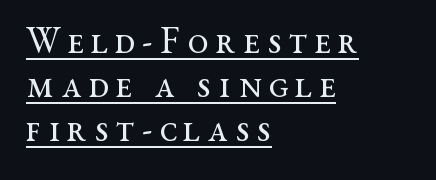
{"serif": "yes", "italic": "no", "bold": "no", "weight": "regular", "width": "wide", "stroke_contrast": "medium", "x_height": "medium", "monospaced": "no", "underline": "yes", "align": "left", "line_spacing_ratio": 1.16, "glyph_px": 38}
